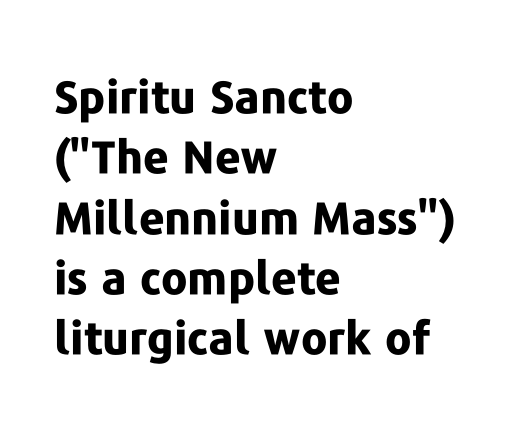
{"serif": "no", "italic": "no", "bold": "yes", "weight": "bold", "width": "normal", "stroke_contrast": "low", "x_height": "medium", "monospaced": "no", "underline": "no", "align": "left", "line_spacing": "normal", "line_spacing_ratio": 1.34, "letter_spacing": "normal", "letter_spacing_em": 0.0, "glyph_px": 45}
